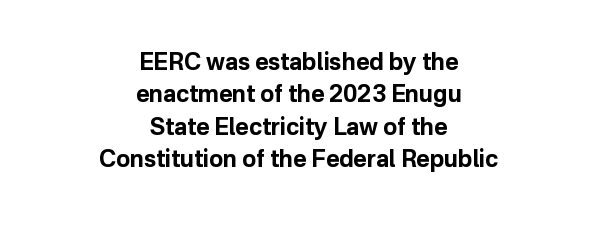
The image shows 23 px bold type, upright; set centered, normal line spacing (1.41x), normal letter spacing, not underlined.
